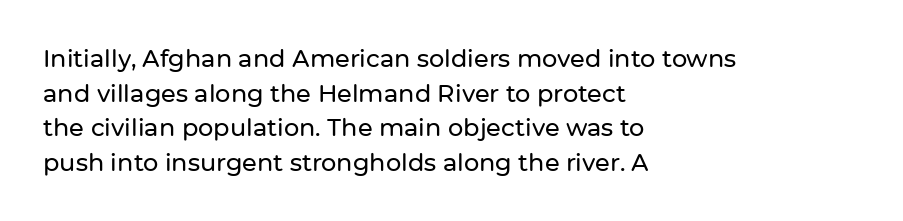
{"italic": "no", "underline": "no", "align": "left", "line_spacing": "normal", "line_spacing_ratio": 1.44, "letter_spacing": "normal", "letter_spacing_em": 0.0, "glyph_px": 24}
